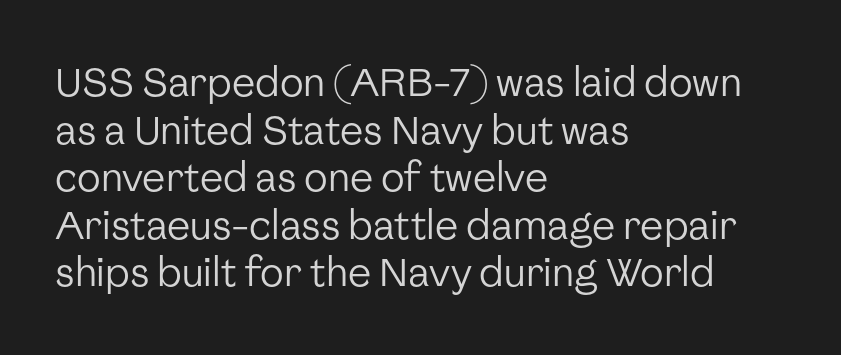
Q: Is the text bold? A: No.
Q: Is the text italic (slanted)? A: No, it is upright.
Q: Is the typeface a serif or a sans-serif typeface? A: Sans-serif.
Q: Is the text underlined? A: No.
Q: How is the paragraph aligned? A: Left-aligned.
Q: Is the spacing between letters normal or unusually wide? A: Normal.
Q: Width (condensed, normal, or wide)? A: Normal.
Q: Stroke contrast? A: Low.
Q: x-height? A: Medium.
Q: Monospaced? A: No.
